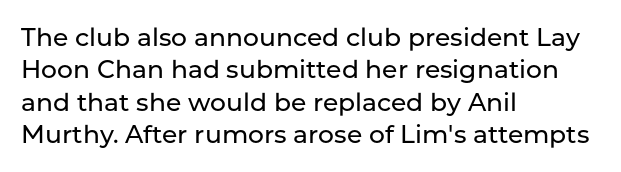
Is there much room between lines? A standard amount, neither cramped nor airy. The passage shown is not underscored anywhere. Visually the block forms a straight wall on the left and a jagged coastline on the right. The lettering holds an erect, upright posture throughout. This rendering leaves character spacing at its baseline value.
